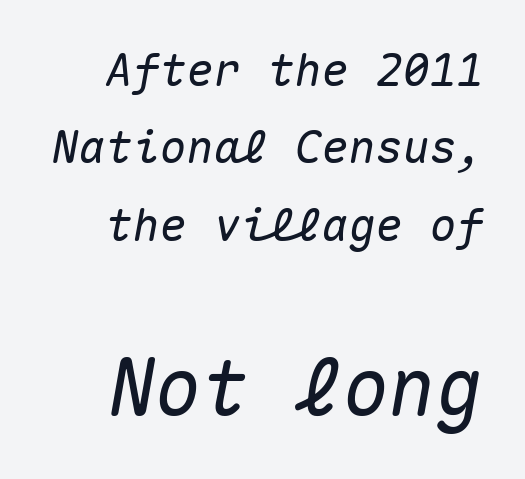
The image shows 78 px text type, italic (leaning right), monospaced; set right-aligned, line spacing 1.72x, normal letter spacing, not underlined; the second (bottom) block is 1.73x larger; medium stroke contrast and a medium x-height.
